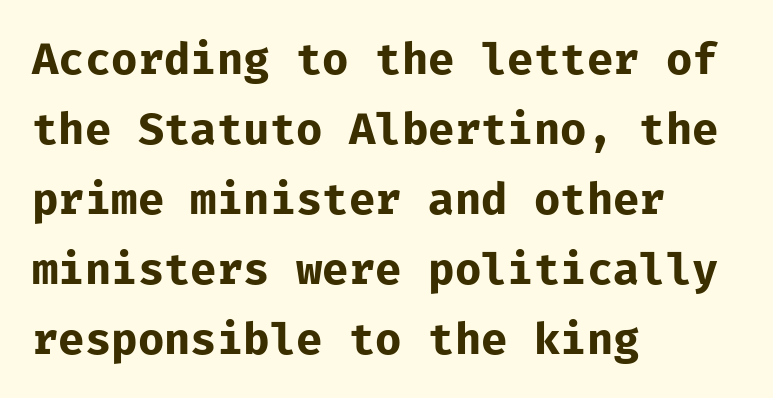
Monospaced: the letters line up in strict vertical columns. Leading: standard. Upright lettering throughout. The string is rendered with underlining switched off. Does extra space separate the letters? No, they use regular spacing.
